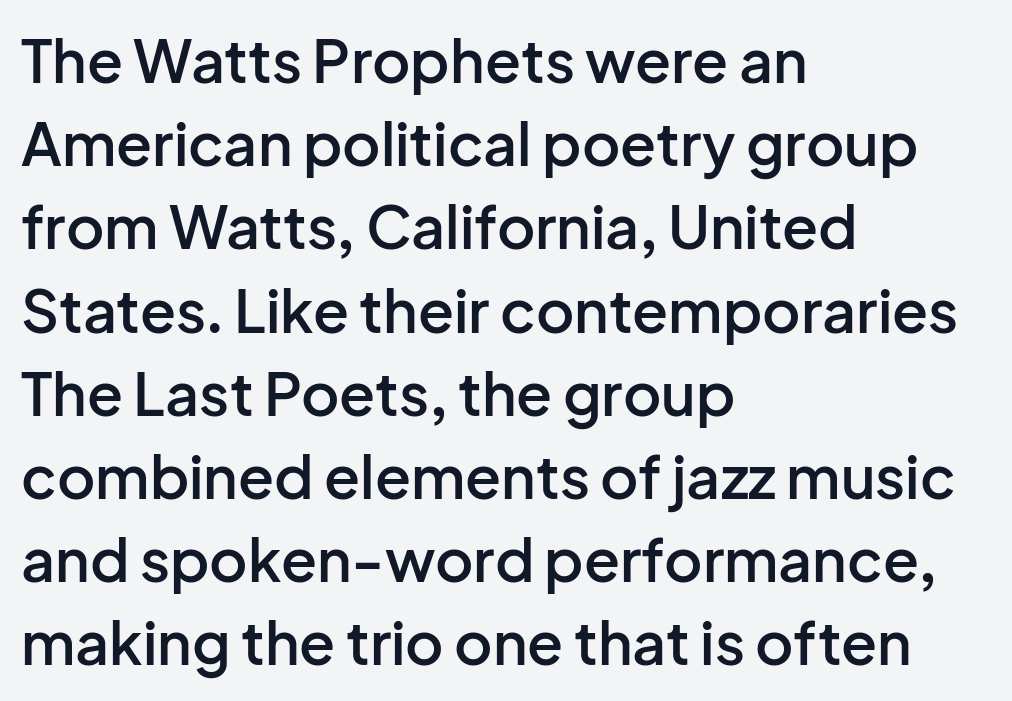
Q: Is the text bold? A: Semi-bold.
Q: Is the text italic (slanted)? A: No, it is upright.
Q: Is the typeface a serif or a sans-serif typeface? A: Sans-serif.
Q: Is the text underlined? A: No.
Q: How is the paragraph aligned? A: Left-aligned.
Q: Is the spacing between letters normal or unusually wide? A: Normal.
Q: Is the spacing between lines tight, normal or loose? A: Normal.
Q: Width (condensed, normal, or wide)? A: Normal.
Q: Stroke contrast? A: Low.
Q: x-height? A: Medium.
Q: Monospaced? A: No.
